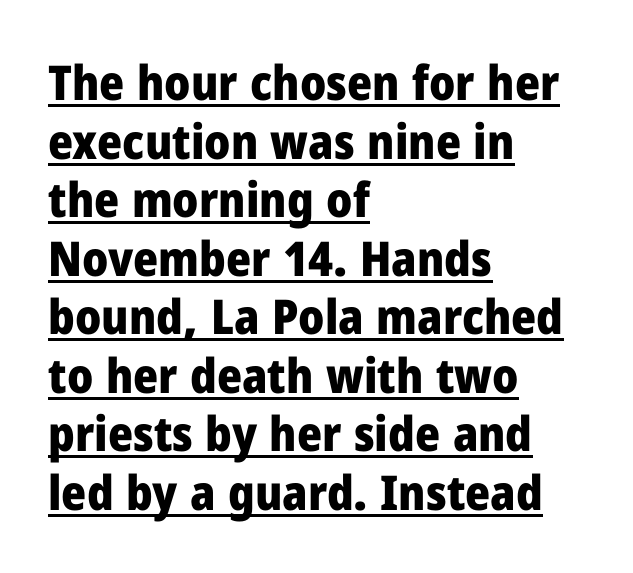
Short and long lines alike share a common starting point at left. The passage shown is typed in a proportional face where columns would drift. This is underlined copy, the kind a proofreader might mark for attention. What stands out about the letter spacing? Nothing — it is the standard amount. The rendering shows plain stroke endings on the letterforms — a sans-serif design.
